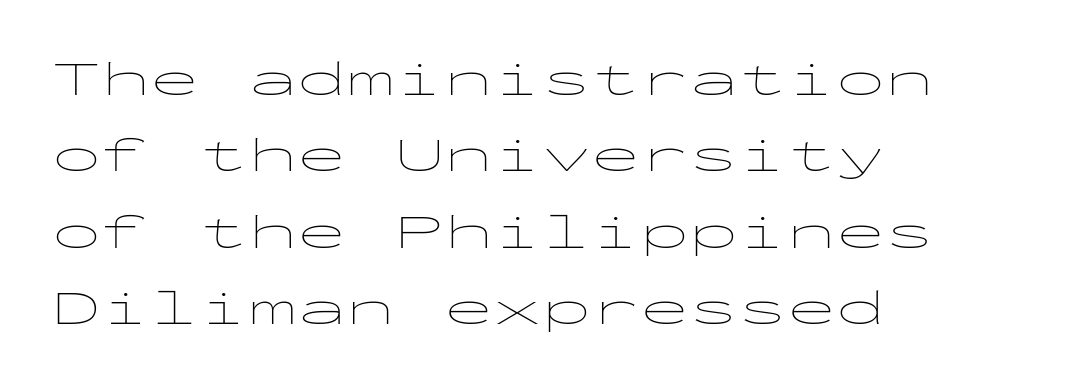
The image shows 49 px thin, wide sans-serif type, upright, monospaced; set left-aligned, normal line spacing (1.56x), normal letter spacing, not underlined; low stroke contrast and a medium x-height.
